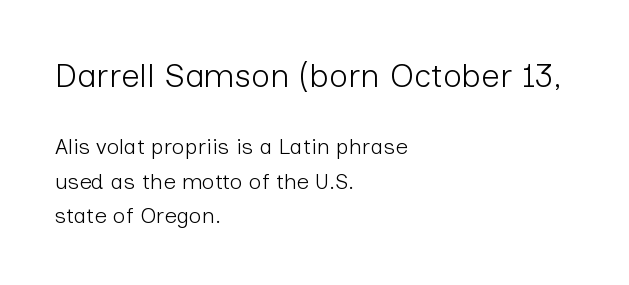
Interline gaps are of average width in this sample. Compare the two chunks: the upper has the greater cap height. These lines are rendered in a variable-pitch font. Nothing heavy about these letters — not bold at all. The rendering anchors every line to the left-hand side. Quick note: not italic, upright.
